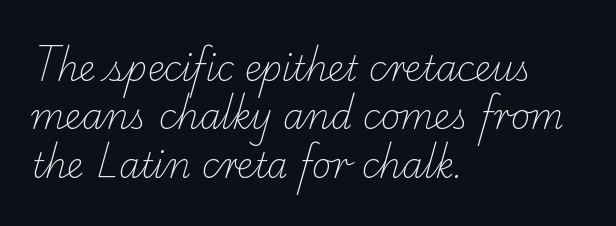
Q: Is the text bold? A: No.
Q: Is the typeface a serif or a sans-serif typeface? A: Serif.
Q: Is the text underlined? A: No.
Q: How is the paragraph aligned? A: Left-aligned.
Q: Is the spacing between letters normal or unusually wide? A: Normal.
Q: Is the spacing between lines tight, normal or loose? A: Normal.
Q: Width (condensed, normal, or wide)? A: Normal.
Q: Stroke contrast? A: Low.
Q: x-height? A: Small.
Q: Monospaced? A: No.
